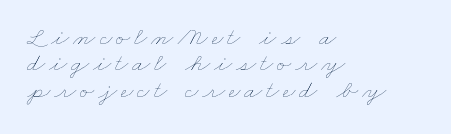
Q: Is the text bold? A: No.
Q: Is the text underlined? A: No.
Q: How is the paragraph aligned? A: Left-aligned.
Q: Is the spacing between lines tight, normal or loose? A: Tight.
